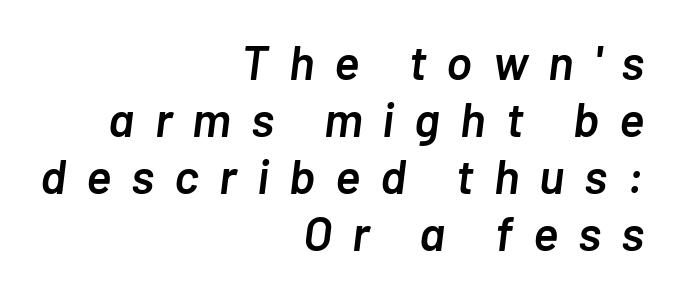
The image shows 48 px semibold type, italic (leaning right); set right-aligned, line spacing 1.19x, unusually wide letter spacing (+0.42 em), not underlined; low stroke contrast and a medium x-height.
